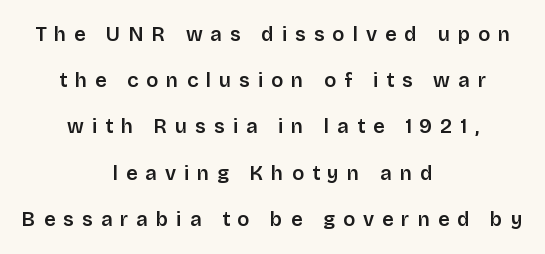
{"italic": "no", "underline": "no", "align": "center", "line_spacing": "loose", "line_spacing_ratio": 2.31, "letter_spacing": "wide", "letter_spacing_em": 0.4, "glyph_px": 20}
